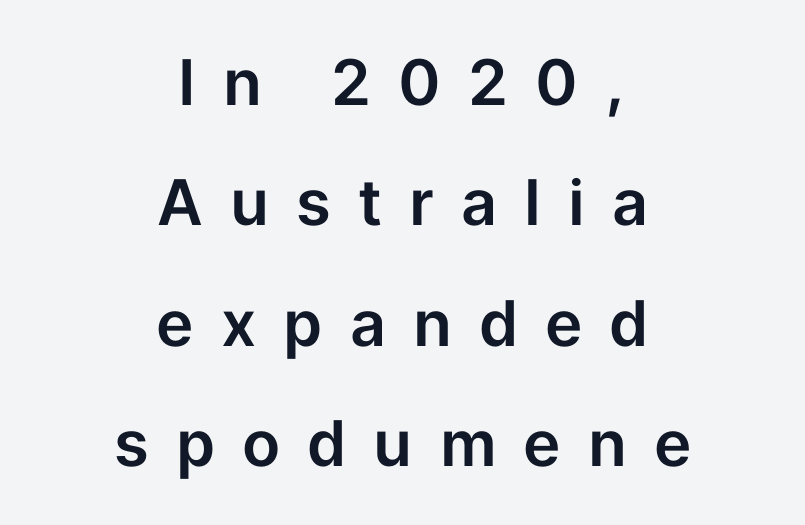
The image shows 63 px sans-serif type, upright; set centered, loose line spacing (1.91x), unusually wide letter spacing (+0.43 em), not underlined; low stroke contrast and a medium x-height.
